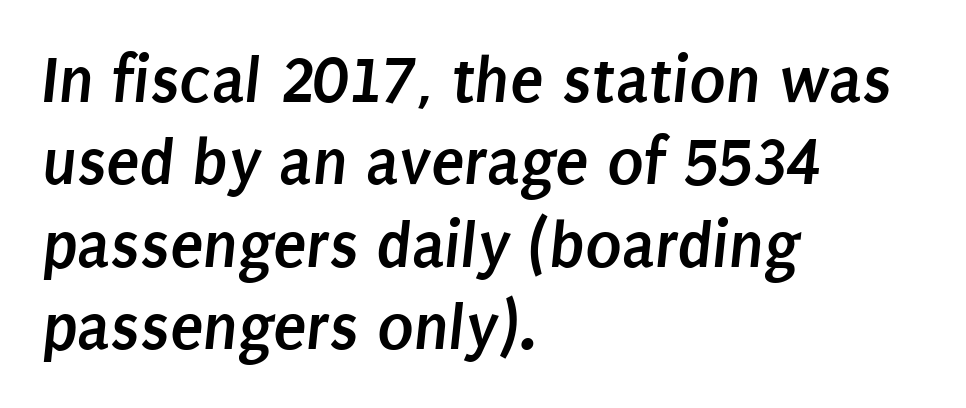
The image shows 68 px semibold, condensed sans-serif type; set left-aligned, line spacing 1.21x, normal letter spacing, not underlined; low stroke contrast and a large x-height.
